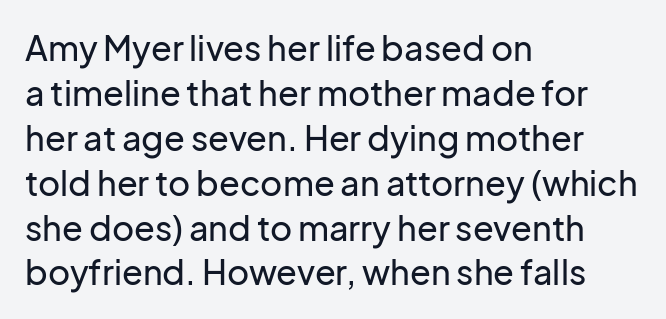
The image shows 34 px sans-serif type, upright; set left-aligned, normal line spacing (1.32x), normal letter spacing, not underlined; low stroke contrast and a medium x-height.
